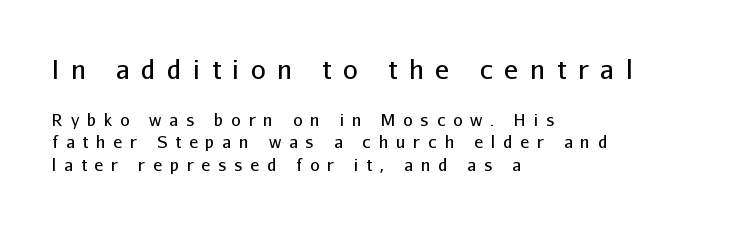
{"italic": "no", "bold": "no", "underline": "no", "align": "left", "line_spacing": "normal", "line_spacing_ratio": 1.34, "letter_spacing": "wide", "letter_spacing_em": 0.46, "larger_block": "first", "size_ratio": 1.53, "glyph_px": 26}
